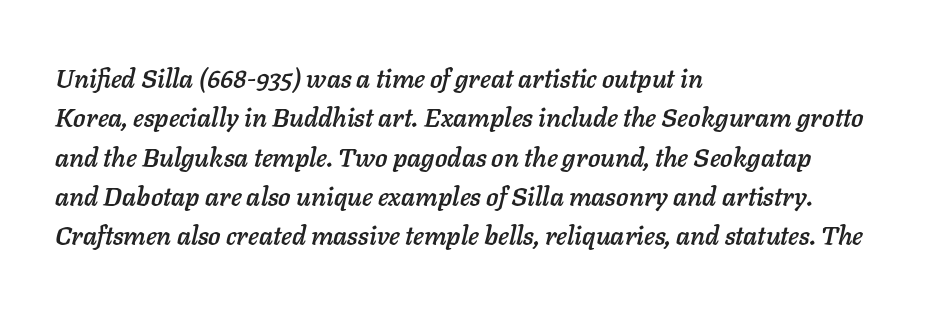
{"italic": "yes", "lean": "right", "slant_degrees": 11, "underline": "no", "align": "left", "line_spacing": "normal", "line_spacing_ratio": 1.51, "letter_spacing": "normal", "letter_spacing_em": 0.0, "glyph_px": 26}
